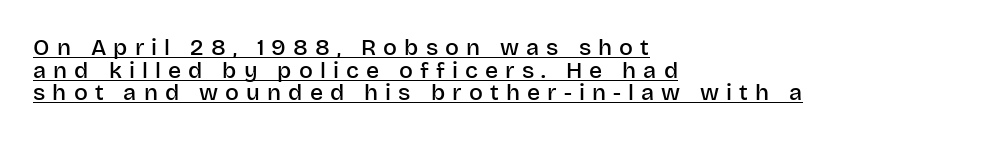
Between one letter and the next there's a generous, obvious gap. When letters stand straight like this, we call the style roman or upright. The ragged edge is on the right, which tells us the setting is flush left. In terms of weight, the rendering is demibold, just under bold. A baseline rule has been typeset under these characters.
